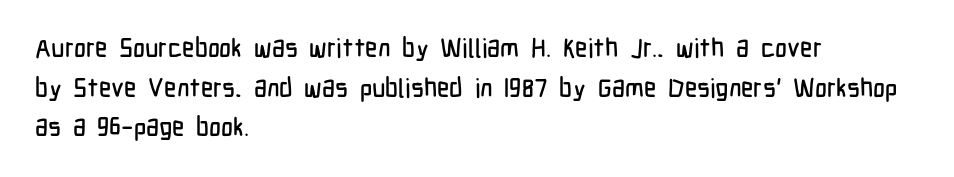
{"italic": "no", "underline": "no", "align": "left", "line_spacing": "normal", "line_spacing_ratio": 1.52, "letter_spacing": "normal", "letter_spacing_em": 0.0, "glyph_px": 26}
